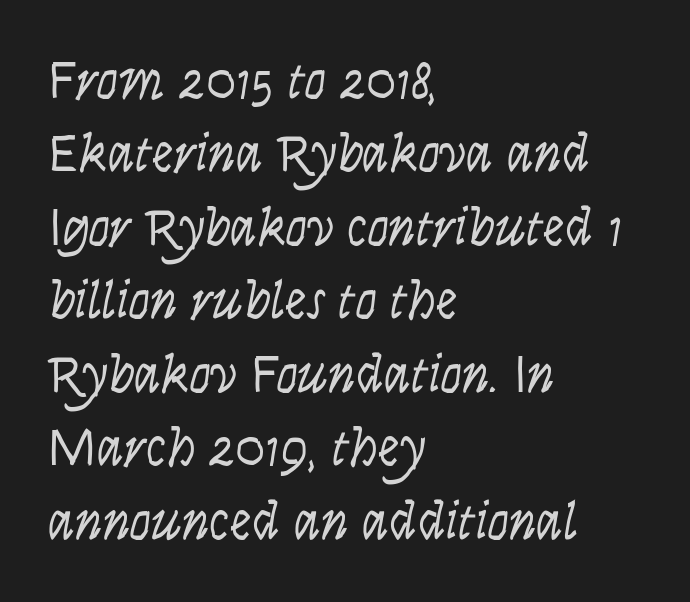
The image shows 54 px light, condensed sans-serif type; set left-aligned, normal line spacing (1.36x), normal letter spacing, not underlined; low stroke contrast and a large x-height.
